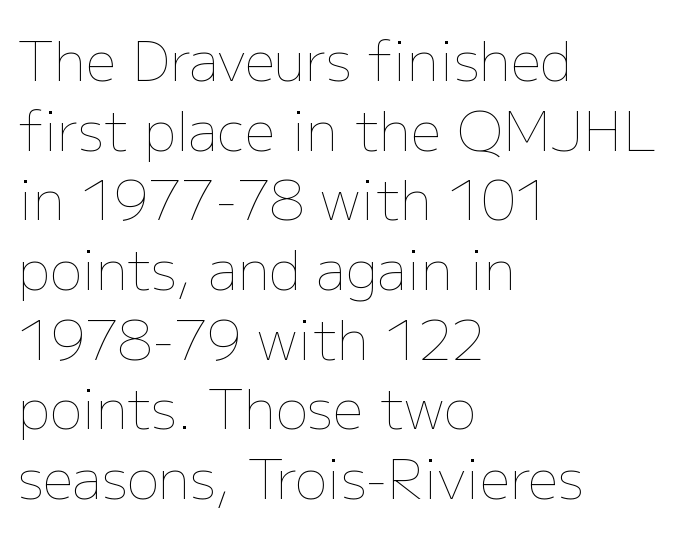
The image shows 54 px thin type, upright; set left-aligned, normal line spacing (1.29x), normal letter spacing, not underlined; low stroke contrast and a medium x-height.
